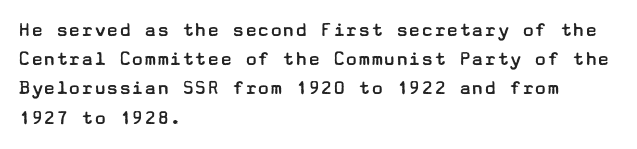
The image shows 21 px text type, upright; set left-aligned, normal line spacing (1.39x), normal letter spacing, not underlined.
